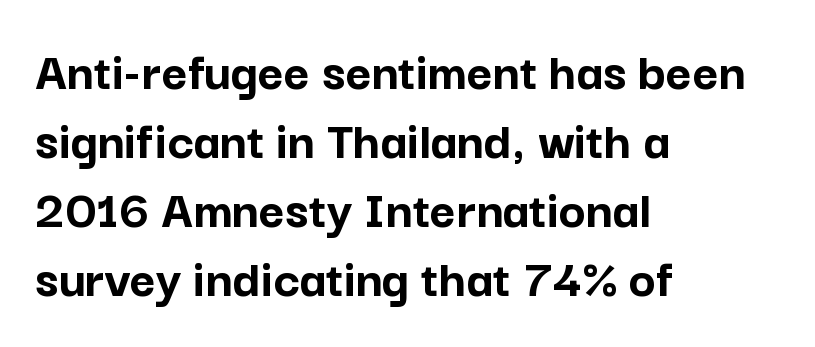
The image shows 56 px semibold sans-serif type, upright; set left-aligned, line spacing 1.23x, normal letter spacing, not underlined; low stroke contrast and a medium x-height.
